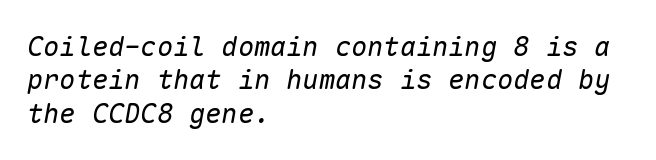
The image shows 27 px text type, italic (leaning right); set left-aligned, line spacing 1.24x, normal letter spacing, not underlined.
